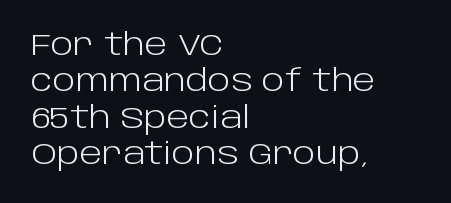
The image shows 30 px light sans-serif type, upright; set left-aligned, line spacing 1.21x, normal letter spacing, not underlined; low stroke contrast and a large x-height.
